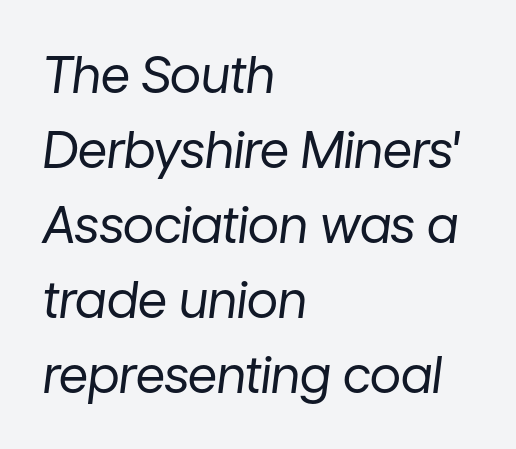
The image shows 51 px regular-weight type, italic (leaning right); set left-aligned, normal line spacing (1.47x), normal letter spacing, not underlined; low stroke contrast and a medium x-height.
